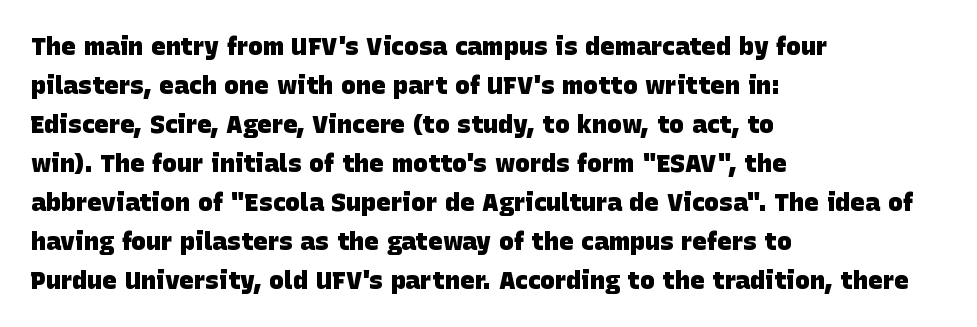
The area under the type is left untouched. Nobody touched the tracking dial on this one. Summary of vertical rhythm: regular, with standard interline spacing. These lines are set flush left with a ragged right edge. Typographic density is high because the face is bold.
